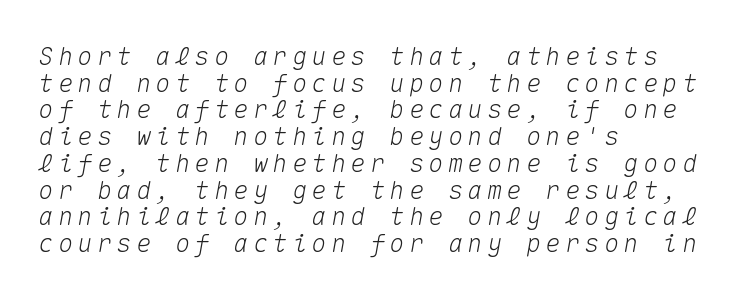
The image shows 25 px text type, italic (leaning right); set left-aligned, tight line spacing (1.07x), not underlined.
